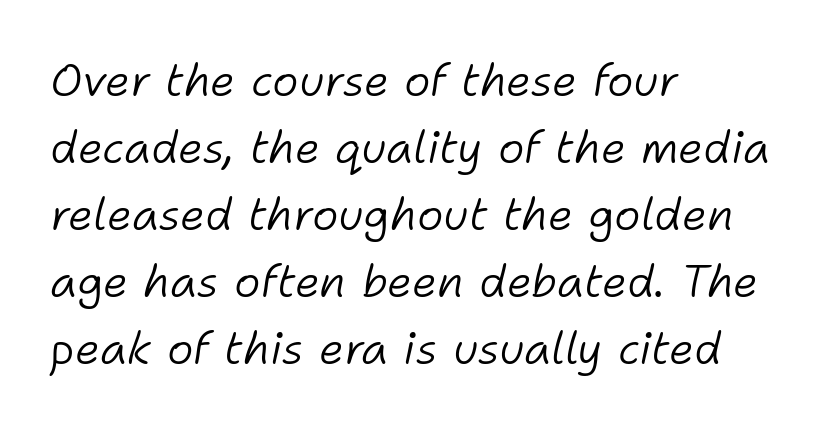
Students, note that the glyphs here touch the page at normal intervals. In CSS terms this would be text-align: left. Every character sits at an angle, as italics do. Compared with typical paragraphs, the rows here are spaced about the same.
